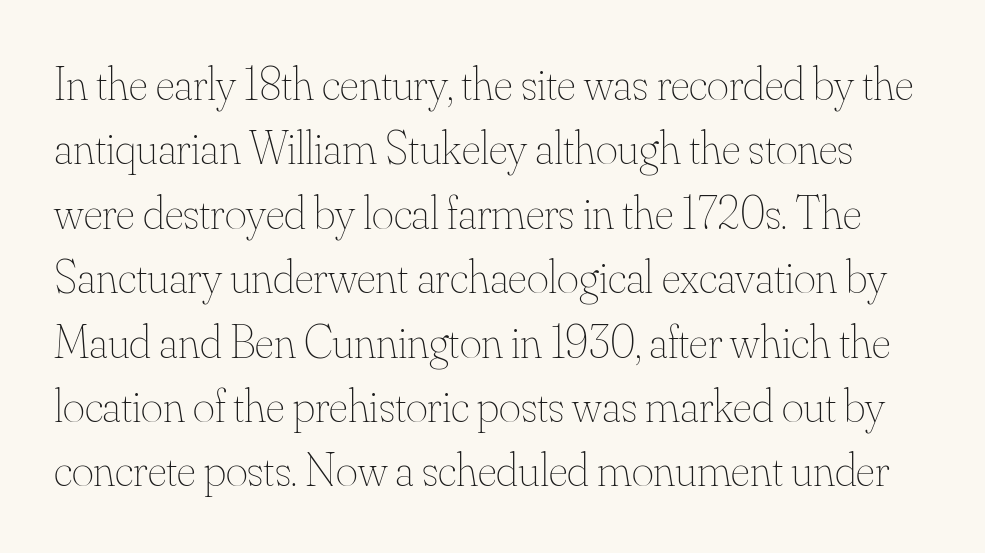
Q: Is the text bold? A: No.
Q: Is the text italic (slanted)? A: No, it is upright.
Q: Is the text underlined? A: No.
Q: Is the spacing between letters normal or unusually wide? A: Normal.
Q: Is the spacing between lines tight, normal or loose? A: Normal.
Q: Width (condensed, normal, or wide)? A: Normal.
Q: Stroke contrast? A: Medium.
Q: x-height? A: Small.
Q: Monospaced? A: No.
